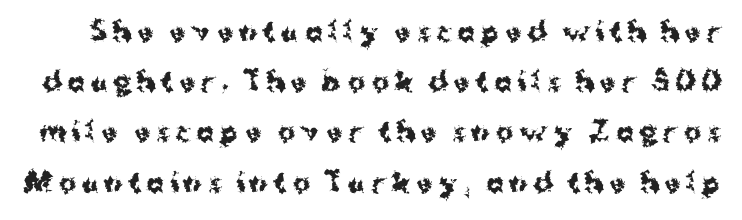
{"italic": "no", "bold": "yes", "underline": "no", "line_spacing": "loose", "line_spacing_ratio": 1.93, "letter_spacing": "wide", "letter_spacing_em": 0.22, "glyph_px": 26}
